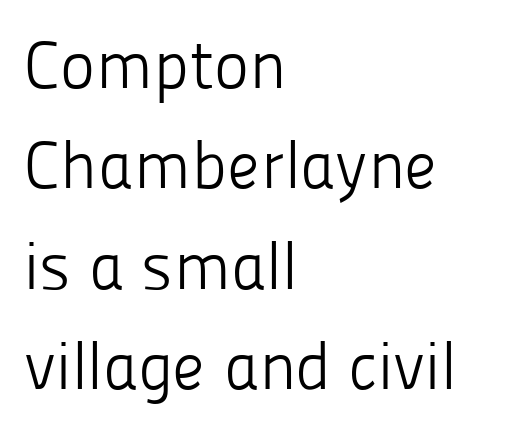
Q: Is the text bold? A: No.
Q: Is the text italic (slanted)? A: No, it is upright.
Q: Is the typeface a serif or a sans-serif typeface? A: Sans-serif.
Q: Is the text underlined? A: No.
Q: How is the paragraph aligned? A: Left-aligned.
Q: Is the spacing between letters normal or unusually wide? A: Normal.
Q: Is the spacing between lines tight, normal or loose? A: Normal.
Q: Width (condensed, normal, or wide)? A: Normal.
Q: Stroke contrast? A: Low.
Q: x-height? A: Medium.
Q: Monospaced? A: No.
